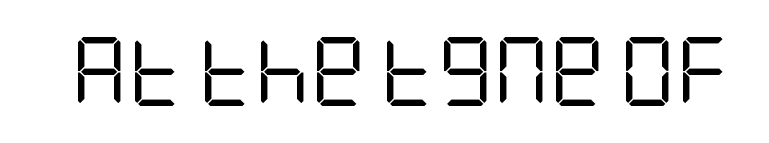
Style check: upright. The letters sit at their default tracking, neither squeezed nor spread. Descenders hang freely into open space. The font sits on the lighter half of the weight spectrum, regular included. Examine the stroke ends and you'll find no serifs.
